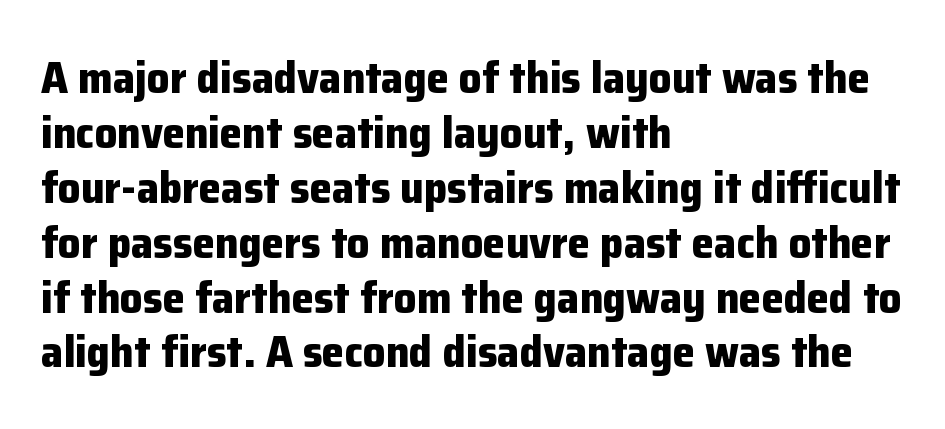
The compositor pushed each line to the left boundary. Underline: absent. Is this a sans? Yes — the strokes have no serifs. Standard letterfit; no display-style spreading of the glyphs.
